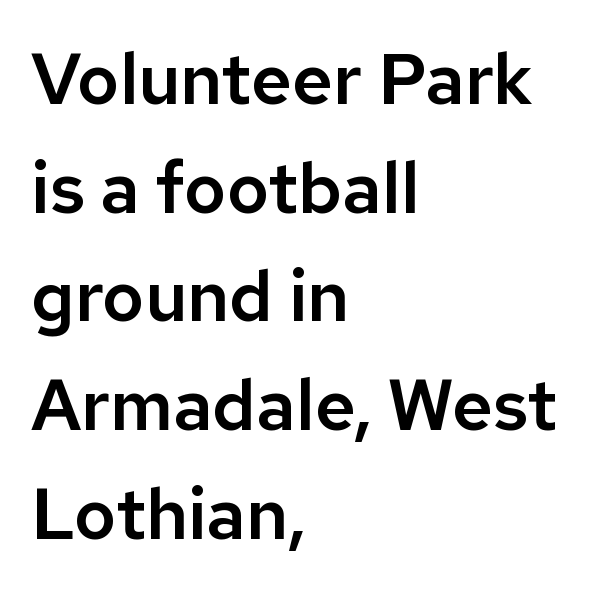
{"serif": "no", "italic": "no", "width": "normal", "stroke_contrast": "low", "x_height": "medium", "monospaced": "no", "underline": "no", "align": "left", "line_spacing": "normal", "line_spacing_ratio": 1.53, "letter_spacing": "normal", "letter_spacing_em": 0.0, "glyph_px": 71}
